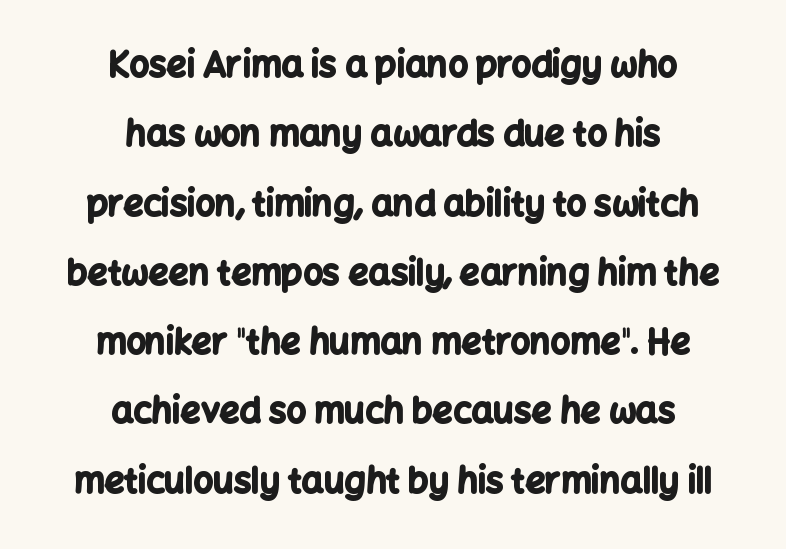
Short note: letters normally spaced. The glyphs have the mass of a bold cut. One glance says open: line gaps are wider than usual. Visually the block forms a symmetrical silhouette, jagged on both flanks. Ascenders rise straight up at ninety degrees.
